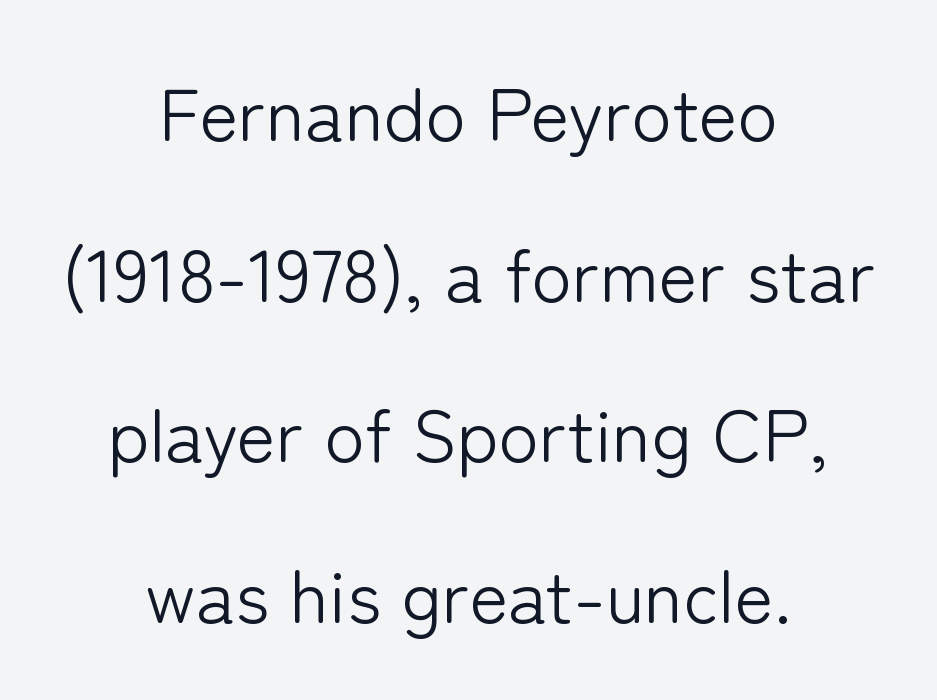
{"serif": "no", "italic": "no", "bold": "no", "weight": "light", "width": "normal", "stroke_contrast": "low", "x_height": "medium", "monospaced": "no", "underline": "no", "align": "center", "line_spacing": "loose", "line_spacing_ratio": 2.17, "letter_spacing": "normal", "letter_spacing_em": 0.0, "glyph_px": 74}
